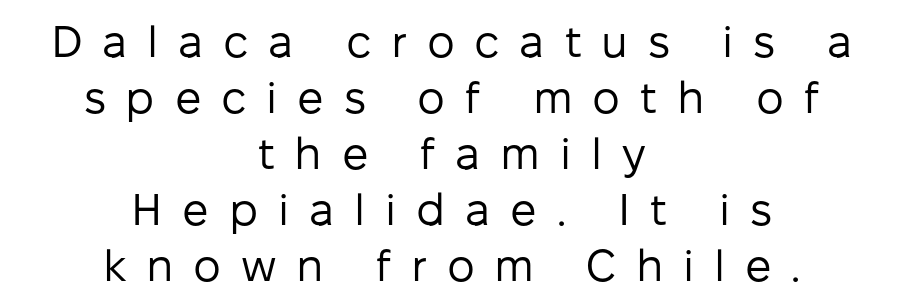
{"serif": "no", "italic": "no", "bold": "no", "weight": "regular", "width": "normal", "stroke_contrast": "low", "x_height": "medium", "monospaced": "no", "underline": "no", "align": "center", "line_spacing": "normal", "line_spacing_ratio": 1.27, "letter_spacing": "wide", "letter_spacing_em": 0.45, "glyph_px": 44}
